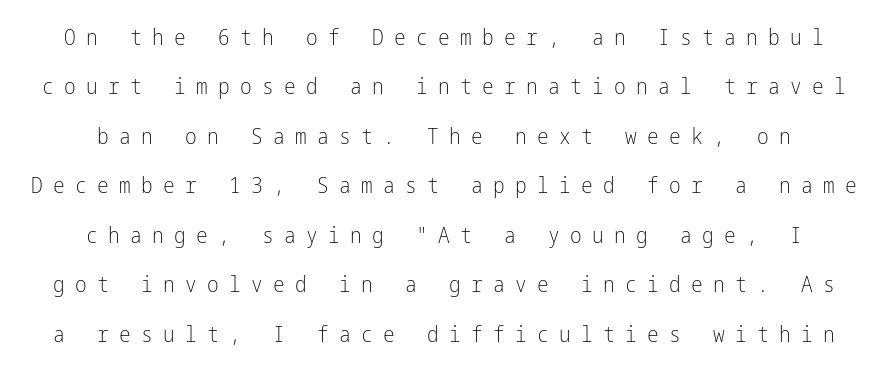
Q: Is the text bold? A: No.
Q: Is the text italic (slanted)? A: No, it is upright.
Q: Is the text underlined? A: No.
Q: How is the paragraph aligned? A: Centered.
Q: Is the spacing between letters normal or unusually wide? A: Unusually wide.
Q: Is the spacing between lines tight, normal or loose? A: Loose.
